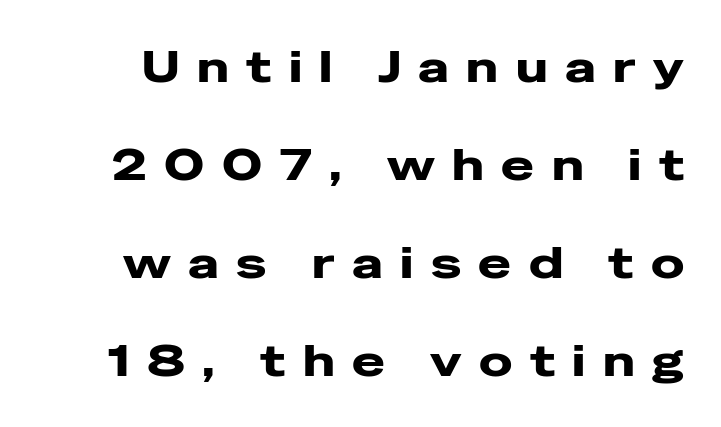
Q: Is the text italic (slanted)? A: No, it is upright.
Q: Is the typeface a serif or a sans-serif typeface? A: Sans-serif.
Q: Is the text underlined? A: No.
Q: Is the spacing between letters normal or unusually wide? A: Unusually wide.
Q: Is the spacing between lines tight, normal or loose? A: Loose.
Q: Width (condensed, normal, or wide)? A: Wide.
Q: Stroke contrast? A: Low.
Q: x-height? A: Medium.
Q: Monospaced? A: No.
